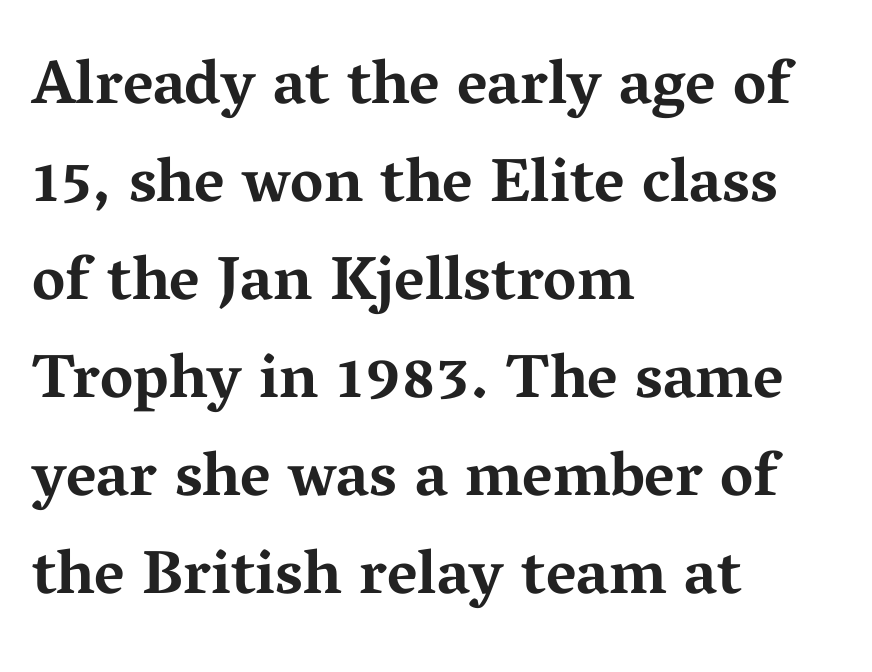
The image shows 62 px bold, wide serif type, upright; set left-aligned, normal line spacing (1.58x), normal letter spacing, not underlined; medium stroke contrast and a medium x-height.
